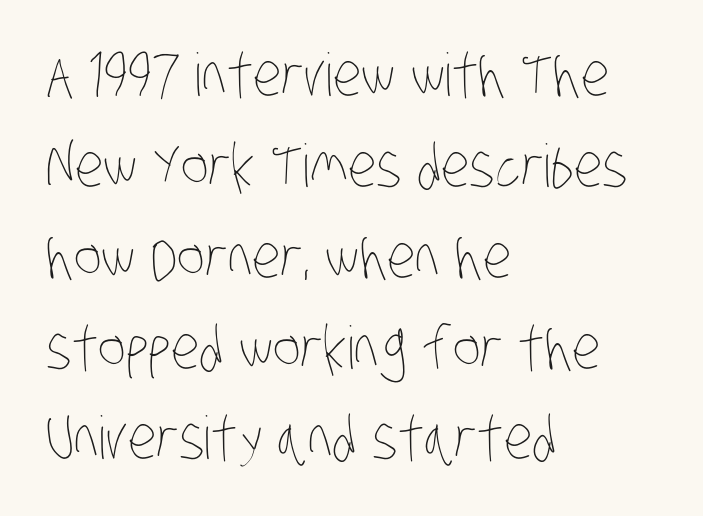
The passage shown is not bold in any degree. The lines in this sample share a left origin and differ only in where they stop. Descender tails drop into unmarked territory. Standard letterfit; no display-style spreading of the glyphs. A typesetter would call this proportional, since set widths differ per character. Leading matches the norm, producing a regular column.
